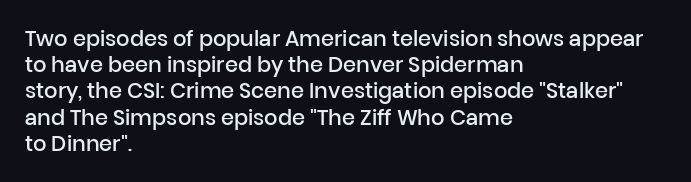
Q: Is the text bold? A: Semi-bold.
Q: Is the text italic (slanted)? A: No, it is upright.
Q: Is the text underlined? A: No.
Q: How is the paragraph aligned? A: Left-aligned.
Q: Is the spacing between letters normal or unusually wide? A: Normal.
Q: Is the spacing between lines tight, normal or loose? A: Normal.
